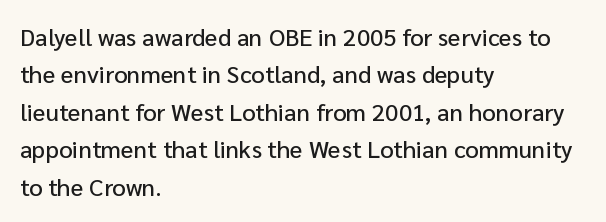
{"italic": "no", "underline": "no", "align": "left", "line_spacing": "normal", "line_spacing_ratio": 1.56, "letter_spacing": "normal", "letter_spacing_em": 0.0, "glyph_px": 24}
